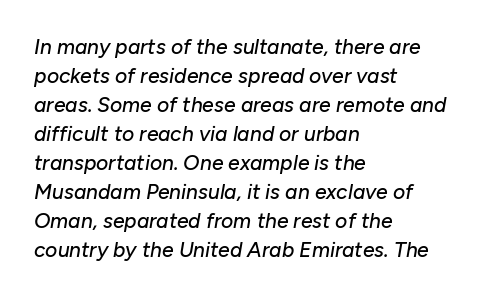
Q: Is the text italic (slanted)? A: Yes, it leans right by about 10 degrees.
Q: Is the text underlined? A: No.
Q: How is the paragraph aligned? A: Left-aligned.
Q: Is the spacing between letters normal or unusually wide? A: Normal.
Q: Is the spacing between lines tight, normal or loose? A: Normal.
